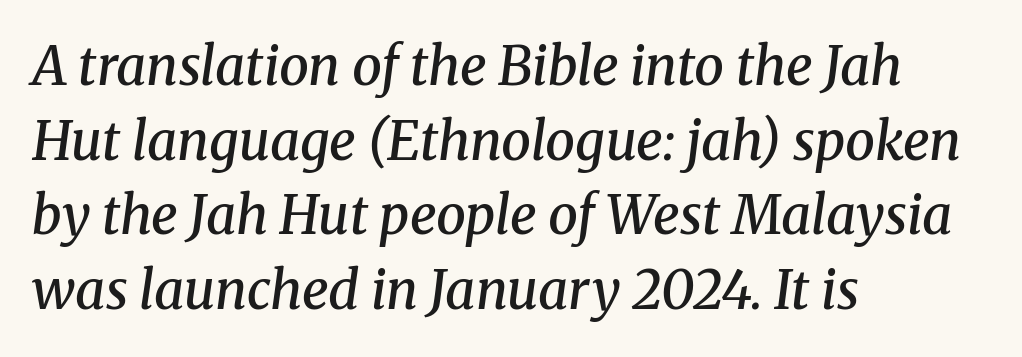
The image shows 53 px semibold serif type, italic (leaning right); set left-aligned, normal line spacing (1.41x), normal letter spacing, not underlined; medium stroke contrast and a medium x-height.
